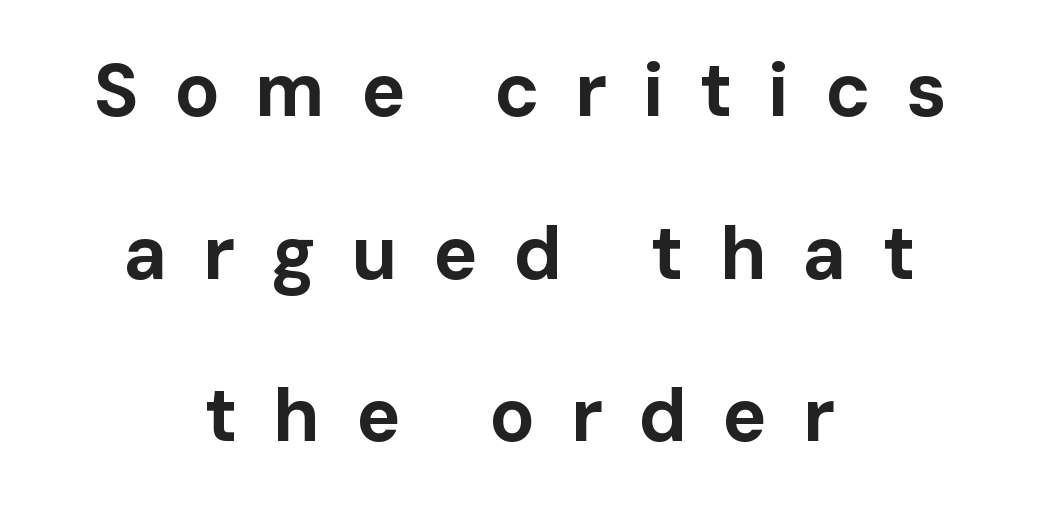
{"serif": "no", "italic": "no", "bold": "yes", "weight": "bold", "width": "normal", "stroke_contrast": "low", "x_height": "medium", "monospaced": "no", "underline": "no", "align": "center", "line_spacing": "loose", "line_spacing_ratio": 2.17, "letter_spacing": "wide", "letter_spacing_em": 0.47, "glyph_px": 75}
